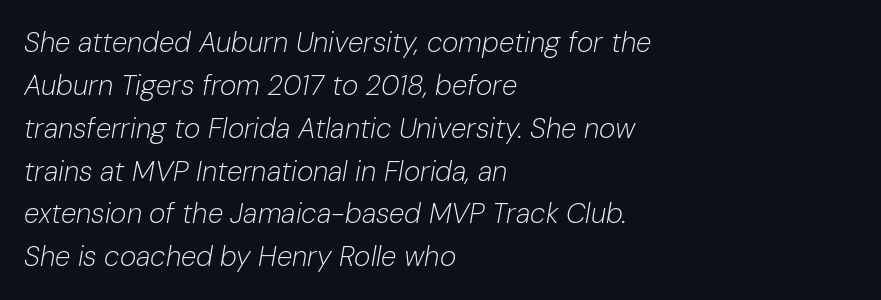
The face used here is proportionally spaced, like ordinary book or web type. The letterforms sit at book weight or below. These lines keep a tight, regular rhythm from letter to letter. This sample uses an oblique cut, with every glyph tilted off the vertical. A bare baseline throughout the passage. The paragraph shown leans on its left margin.
